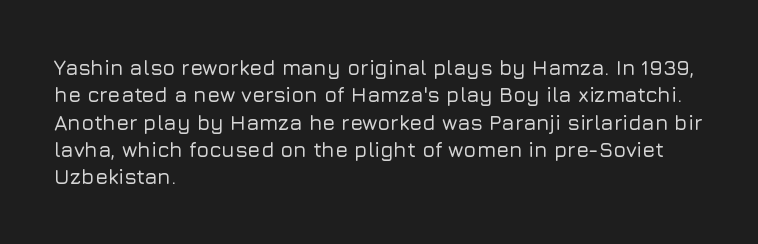
Q: Is the text italic (slanted)? A: No, it is upright.
Q: Is the text underlined? A: No.
Q: How is the paragraph aligned? A: Left-aligned.
Q: Is the spacing between letters normal or unusually wide? A: Normal.
Q: Is the spacing between lines tight, normal or loose? A: Normal.
